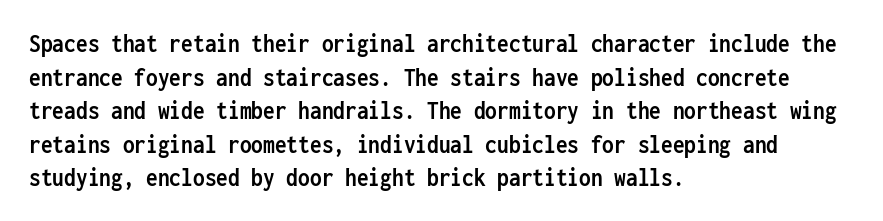
Regarding leading, the lines here are spaced in the standard way. Nothing unusual about the tracking: characters are spaced as the font intends. Clear beneath every line of the passage. The compositor pushed each line to the left boundary. Ascenders rise straight up at ninety degrees. The font is running at its bold setting.
